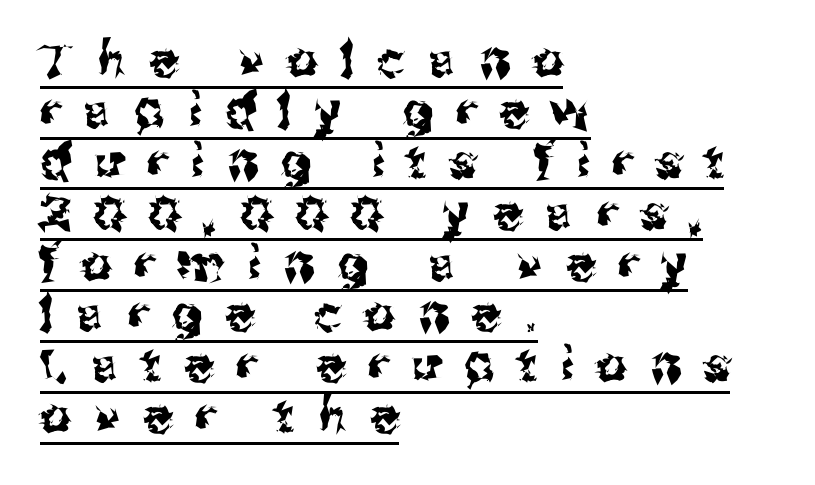
Q: Is the text italic (slanted)? A: No, it is upright.
Q: Is the typeface a serif or a sans-serif typeface? A: Sans-serif.
Q: Is the text underlined? A: Yes.
Q: How is the paragraph aligned? A: Left-aligned.
Q: Is the spacing between letters normal or unusually wide? A: Unusually wide.
Q: Is the spacing between lines tight, normal or loose? A: Tight.
Q: Width (condensed, normal, or wide)? A: Normal.
Q: Stroke contrast? A: Medium.
Q: x-height? A: Medium.
Q: Monospaced? A: No.
